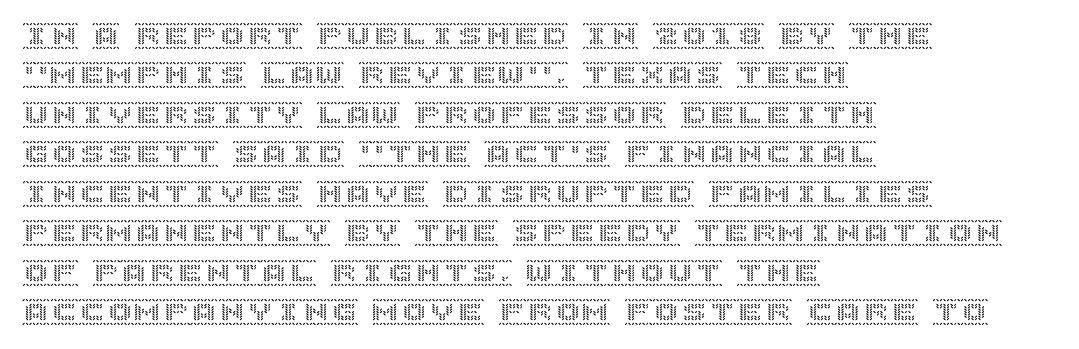
The glyphs are unaccompanied by any horizontal stroke below them. A typesetter would call this leading conventional body-copy spacing. The type is set solid horizontally, with unmodified tracking. Line beginnings align vertically; line endings do not.
